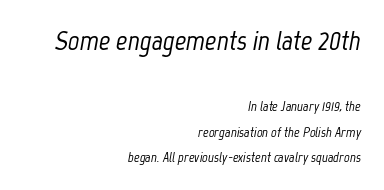
The image shows 28 px condensed type, italic (leaning right); set right-aligned, line spacing 1.84x, normal letter spacing, not underlined; the first (top) block is 2.0x larger; low stroke contrast and a medium x-height.
